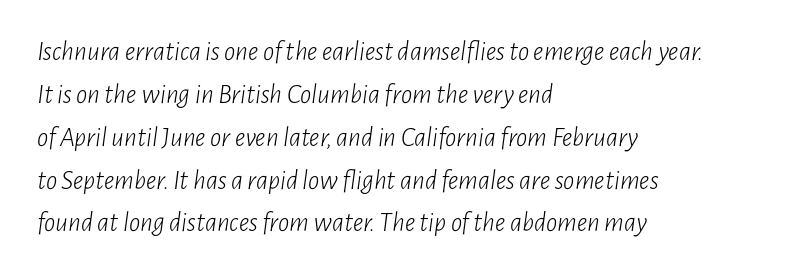
Q: Is the text bold? A: No.
Q: Is the text italic (slanted)? A: Yes, it leans right by about 7 degrees.
Q: Is the text underlined? A: No.
Q: How is the paragraph aligned? A: Left-aligned.
Q: Is the spacing between letters normal or unusually wide? A: Normal.
Q: Is the spacing between lines tight, normal or loose? A: Normal.
Q: Width (condensed, normal, or wide)? A: Condensed.
Q: Stroke contrast? A: Low.
Q: x-height? A: Medium.
Q: Monospaced? A: No.
